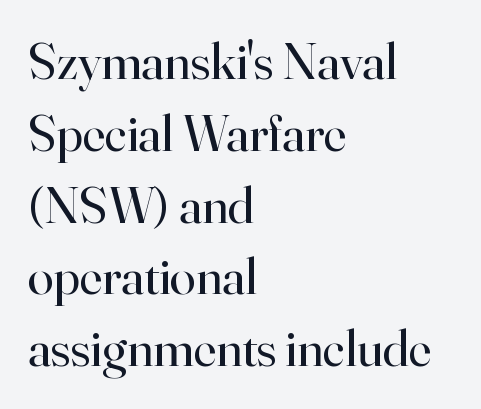
The image shows 52 px regular-weight serif type, upright; set left-aligned, normal line spacing (1.38x), normal letter spacing, not underlined; high stroke contrast and a small x-height.
